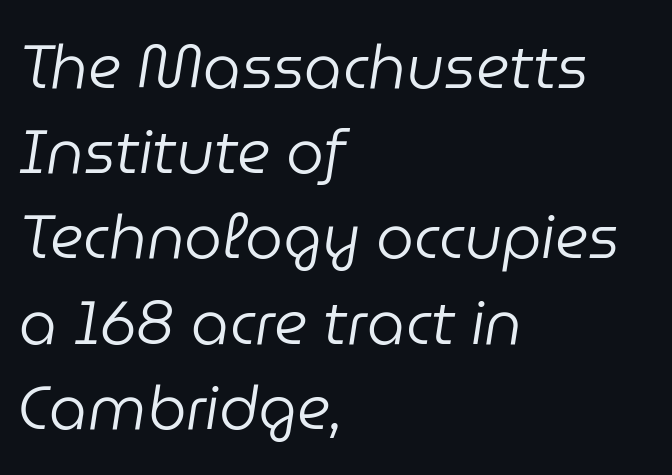
Q: Is the text bold? A: No.
Q: Is the text italic (slanted)? A: Yes, it leans right by about 9 degrees.
Q: Is the text underlined? A: No.
Q: How is the paragraph aligned? A: Left-aligned.
Q: Is the spacing between letters normal or unusually wide? A: Normal.
Q: Is the spacing between lines tight, normal or loose? A: Normal.
Q: Width (condensed, normal, or wide)? A: Normal.
Q: Stroke contrast? A: Low.
Q: x-height? A: Medium.
Q: Monospaced? A: No.
